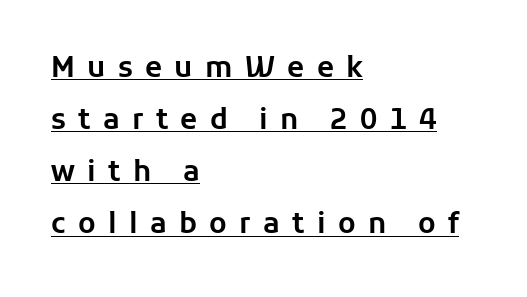
Spacing between characters has been opened up far beyond the box default. Does the type have serifs? No, each stem ends abruptly. Italic: no, the glyphs are upright roman. These characters rest on top of a visible drawn line.
